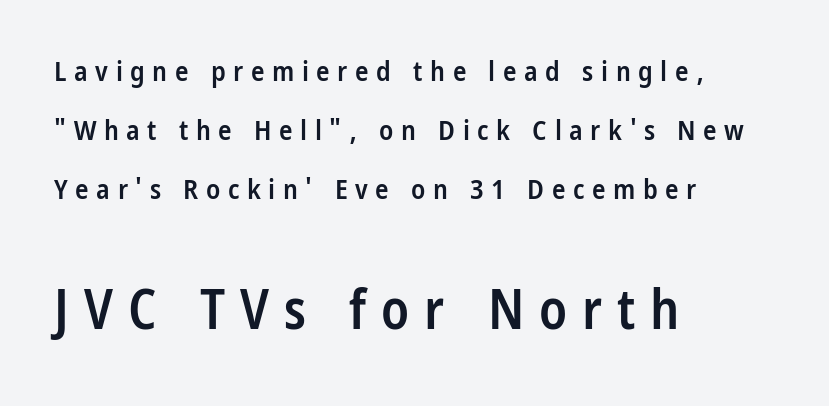
{"serif": "no", "italic": "no", "bold": "semi", "weight": "semibold", "width": "condensed", "stroke_contrast": "low", "x_height": "large", "monospaced": "no", "underline": "no", "align": "left", "line_spacing": "loose", "line_spacing_ratio": 2.11, "letter_spacing": "wide", "letter_spacing_em": 0.27, "larger_block": "second", "size_ratio": 1.96, "glyph_px": 55}
